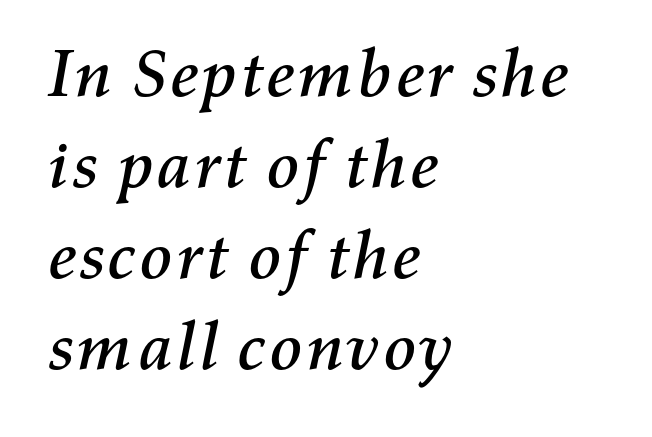
Q: Is the text italic (slanted)? A: Yes, it leans right by about 11 degrees.
Q: Is the text underlined? A: No.
Q: How is the paragraph aligned? A: Left-aligned.
Q: Is the spacing between letters normal or unusually wide? A: Normal.
Q: Is the spacing between lines tight, normal or loose? A: Normal.
Q: Width (condensed, normal, or wide)? A: Normal.
Q: Stroke contrast? A: Medium.
Q: x-height? A: Medium.
Q: Monospaced? A: No.
